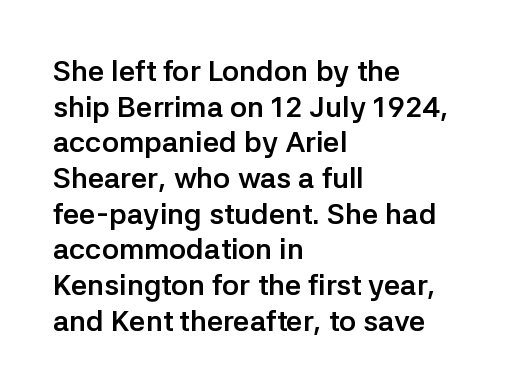
The image shows 29 px semibold sans-serif type, upright; set left-aligned, line spacing 1.23x, normal letter spacing, not underlined; low stroke contrast and a medium x-height.
